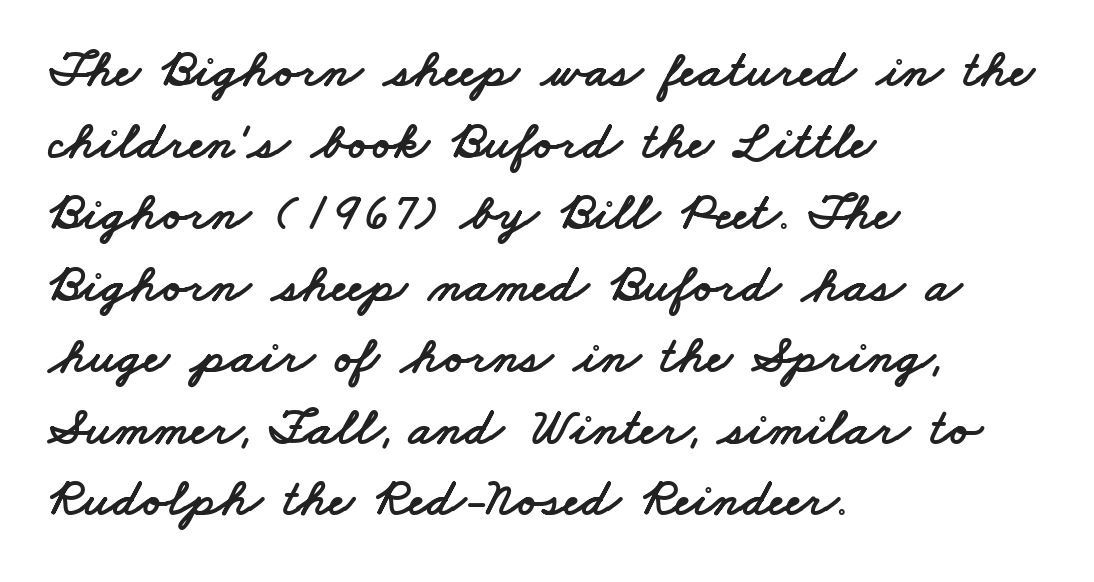
Q: Is the typeface a serif or a sans-serif typeface? A: Sans-serif.
Q: Is the text underlined? A: No.
Q: How is the paragraph aligned? A: Left-aligned.
Q: Is the spacing between letters normal or unusually wide? A: Normal.
Q: Is the spacing between lines tight, normal or loose? A: Normal.
Q: Width (condensed, normal, or wide)? A: Wide.
Q: Stroke contrast? A: Low.
Q: x-height? A: Small.
Q: Monospaced? A: No.
